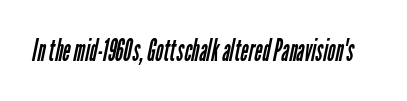
Q: Is the text bold? A: No.
Q: Is the typeface a serif or a sans-serif typeface? A: Sans-serif.
Q: Is the text underlined? A: No.
Q: Is the spacing between letters normal or unusually wide? A: Normal.
Q: Width (condensed, normal, or wide)? A: Condensed.
Q: Stroke contrast? A: Low.
Q: x-height? A: Medium.
Q: Monospaced? A: No.
